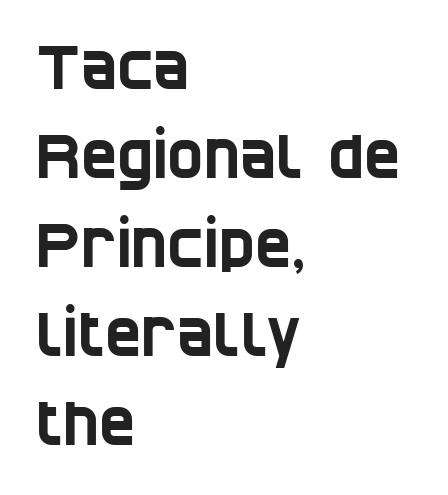
The image shows 61 px condensed sans-serif type; set left-aligned, normal line spacing (1.46x), normal letter spacing, not underlined; low stroke contrast and a large x-height.
